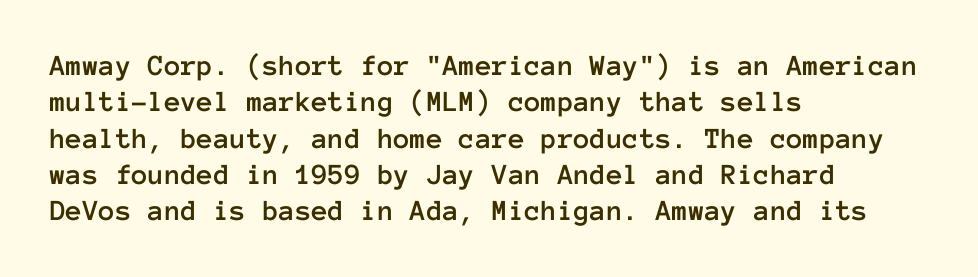
{"italic": "no", "width": "normal", "stroke_contrast": "low", "x_height": "medium", "monospaced": "yes", "underline": "no", "align": "left", "line_spacing_ratio": 1.21, "letter_spacing": "normal", "letter_spacing_em": 0.0, "glyph_px": 30}
